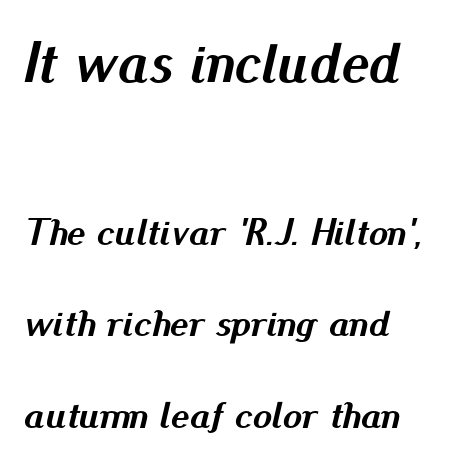
Quick note: interline space is abundant. A dark, heavy texture on the line: the type is bold. Each letter keeps its own natural width here, so spacing adapts to shape. Glance below the letters and you will spot only blank space.
